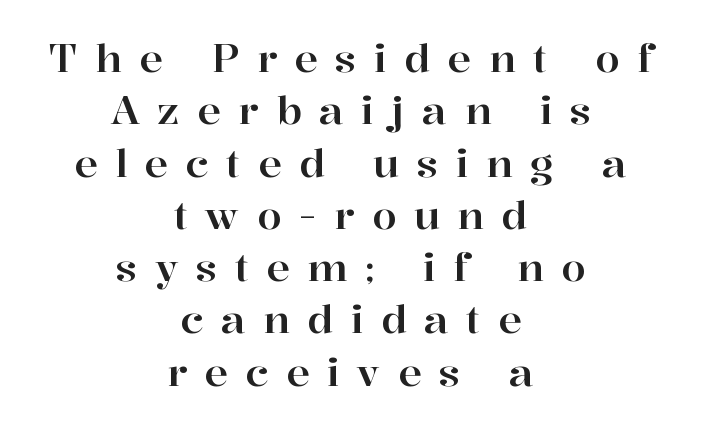
{"serif": "yes", "italic": "no", "width": "normal", "stroke_contrast": "high", "x_height": "medium", "monospaced": "no", "underline": "no", "align": "center", "line_spacing": "normal", "line_spacing_ratio": 1.34, "letter_spacing": "wide", "letter_spacing_em": 0.45, "glyph_px": 39}
